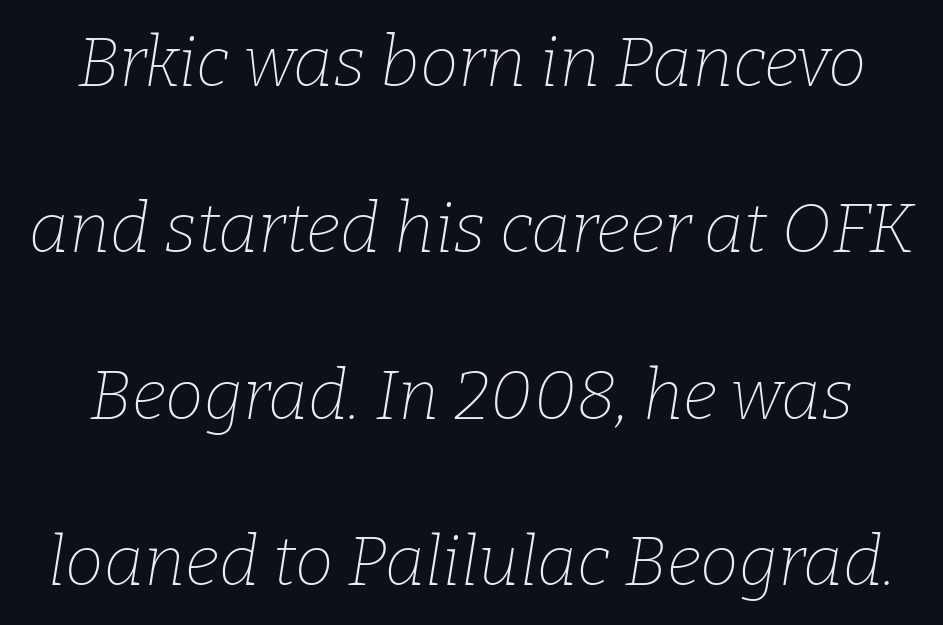
Q: Is the text bold? A: No.
Q: Is the text italic (slanted)? A: Yes, it leans right by about 9 degrees.
Q: Is the typeface a serif or a sans-serif typeface? A: Serif.
Q: Is the text underlined? A: No.
Q: Is the spacing between letters normal or unusually wide? A: Normal.
Q: Is the spacing between lines tight, normal or loose? A: Loose.
Q: Width (condensed, normal, or wide)? A: Normal.
Q: Stroke contrast? A: Low.
Q: x-height? A: Medium.
Q: Monospaced? A: No.
